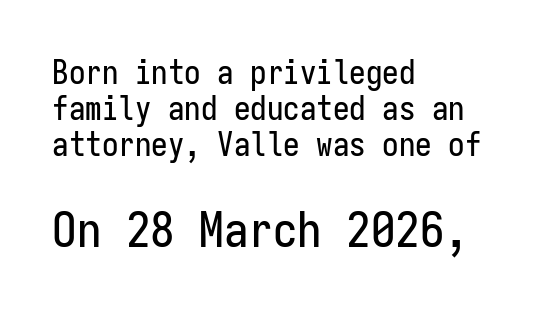
The image shows 49 px condensed sans-serif type, upright, monospaced; set left-aligned, tight line spacing (1.09x), normal letter spacing, not underlined; the second (bottom) block is 1.48x larger; low stroke contrast and a medium x-height.
